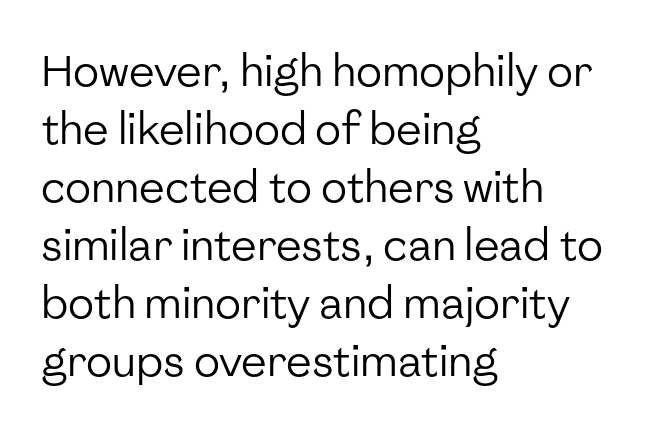
The image shows 43 px regular-weight sans-serif type, upright; set left-aligned, normal line spacing (1.35x), normal letter spacing, not underlined; low stroke contrast and a medium x-height.
